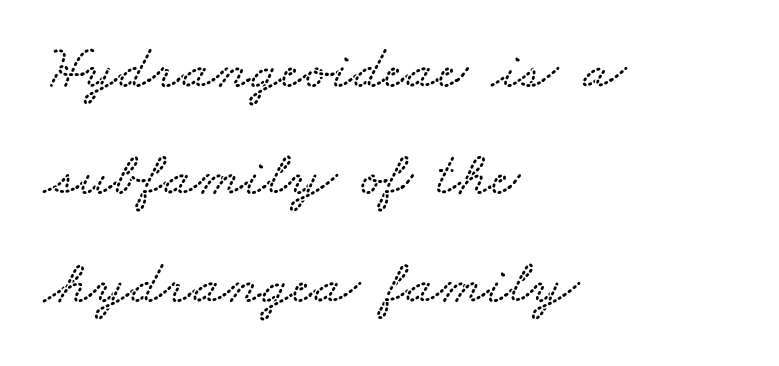
The rag falls on the right side of this text block. In terms of letterspacing, this is plain default setting. The passage shown is typed in a proportional face where columns would drift. Any mark beneath the type? The region is blank.
